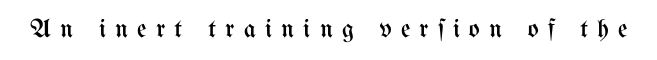
The image shows 26 px text type, upright; set unusually wide letter spacing (+0.35 em), not underlined.
